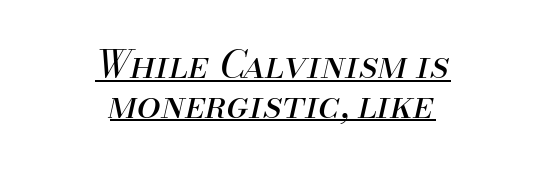
Q: Is the text bold? A: No.
Q: Is the text italic (slanted)? A: Yes, it leans right by about 13 degrees.
Q: Is the text underlined? A: Yes.
Q: How is the paragraph aligned? A: Centered.
Q: Is the spacing between letters normal or unusually wide? A: Normal.
Q: Is the spacing between lines tight, normal or loose? A: Tight.
Q: Width (condensed, normal, or wide)? A: Normal.
Q: Stroke contrast? A: Medium.
Q: x-height? A: Small.
Q: Monospaced? A: No.
